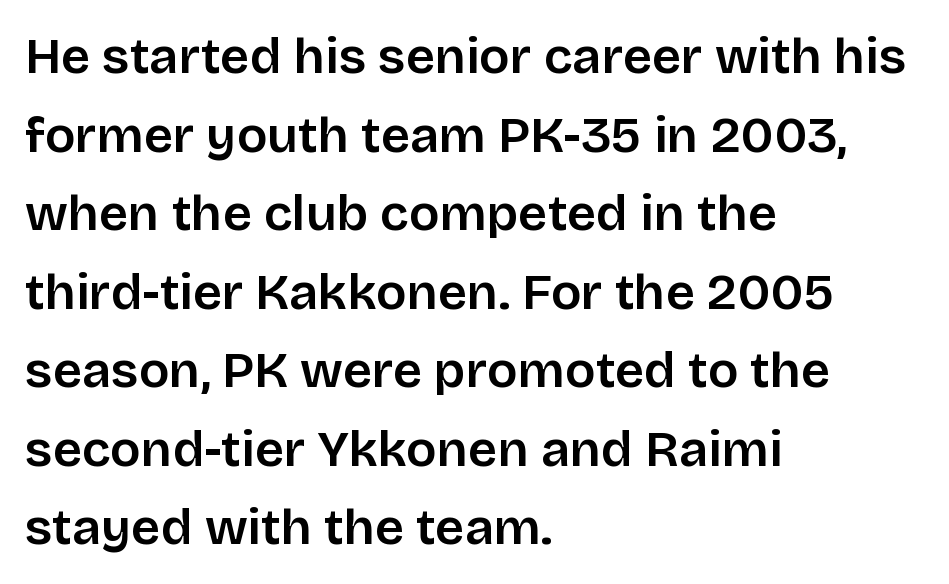
Q: Is the text italic (slanted)? A: No, it is upright.
Q: Is the typeface a serif or a sans-serif typeface? A: Sans-serif.
Q: Is the text underlined? A: No.
Q: How is the paragraph aligned? A: Left-aligned.
Q: Is the spacing between letters normal or unusually wide? A: Normal.
Q: Is the spacing between lines tight, normal or loose? A: Normal.
Q: Width (condensed, normal, or wide)? A: Normal.
Q: Stroke contrast? A: Low.
Q: x-height? A: Large.
Q: Monospaced? A: No.
